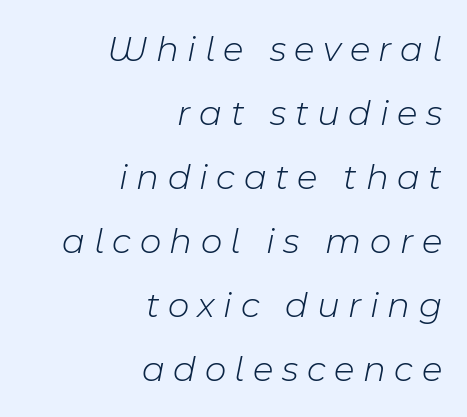
Italic? Definitely — the glyphs are oblique. Inter-character spacing is expanded well beyond the font's built-in metrics. No word sits above an underline. The passage shown is typed in a proportional face where columns would drift. Heaviness? Minimal to ordinary, like unemphasized prose.
